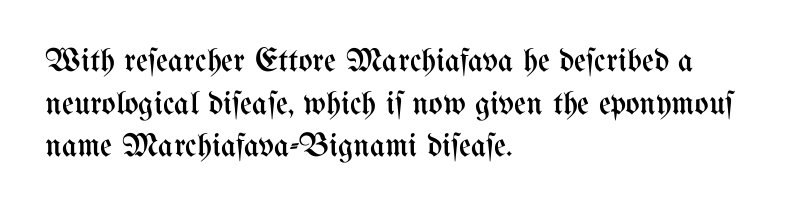
Q: Is the text bold? A: No.
Q: Is the text italic (slanted)? A: No, it is upright.
Q: Is the text underlined? A: No.
Q: How is the paragraph aligned? A: Left-aligned.
Q: Is the spacing between letters normal or unusually wide? A: Normal.
Q: Is the spacing between lines tight, normal or loose? A: Normal.
Q: Width (condensed, normal, or wide)? A: Condensed.
Q: Stroke contrast? A: Medium.
Q: x-height? A: Medium.
Q: Monospaced? A: No.
